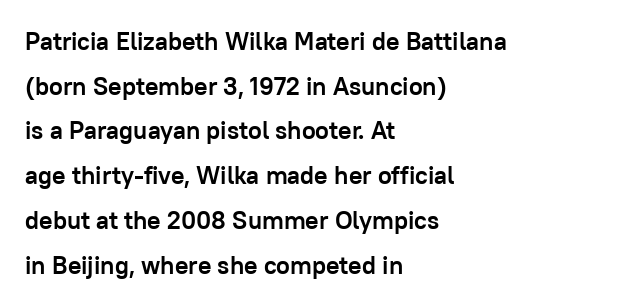
Designer's note — italics off, roman on. You'd pick this weight for a headline — it's a proper bold. The horizontal fit of the characters is conventional and even. The space beneath each line is pristine and unruled. Each line starts at the same left margin while the right side varies.
